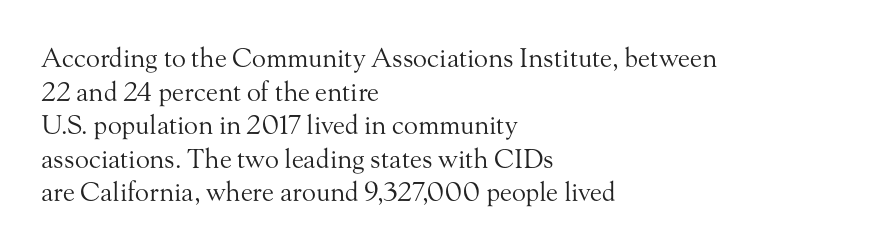
Q: Is the text bold? A: No.
Q: Is the text italic (slanted)? A: No, it is upright.
Q: Is the text underlined? A: No.
Q: How is the paragraph aligned? A: Left-aligned.
Q: Is the spacing between letters normal or unusually wide? A: Normal.
Q: Is the spacing between lines tight, normal or loose? A: Normal.
